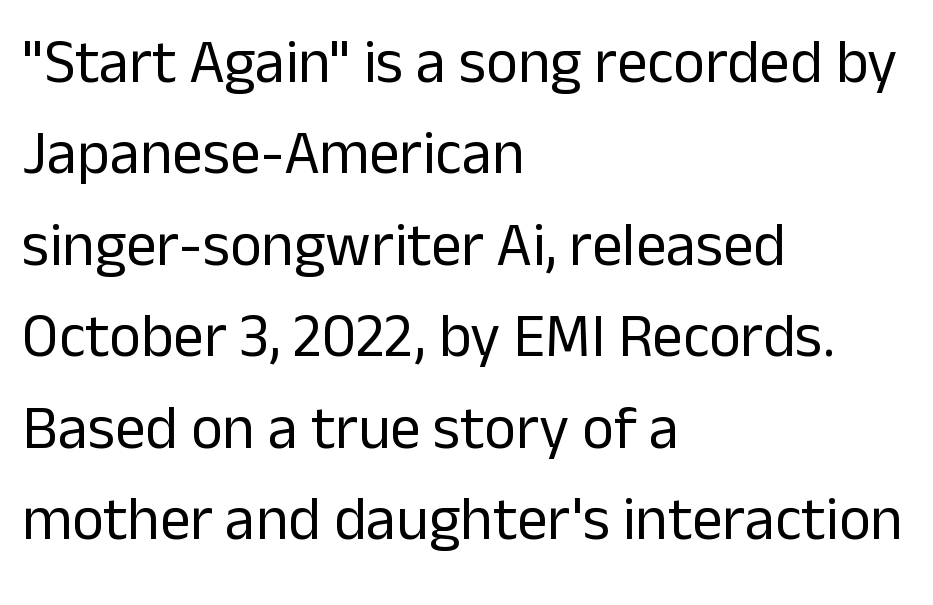
A typesetter would mark this as roman, not italic. These lines keep a tight, regular rhythm from letter to letter. The cut favours lightness, reaching ordinary text weight at its darkest. The glyphs in this specimen are sans serif. The rows are spaced the way most documents space them.
